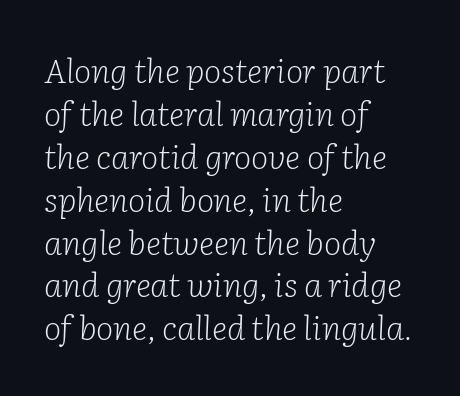
The image shows 33 px light serif type, italic (leaning right); set left-aligned, normal line spacing (1.3x), normal letter spacing, not underlined; low stroke contrast and a medium x-height.
